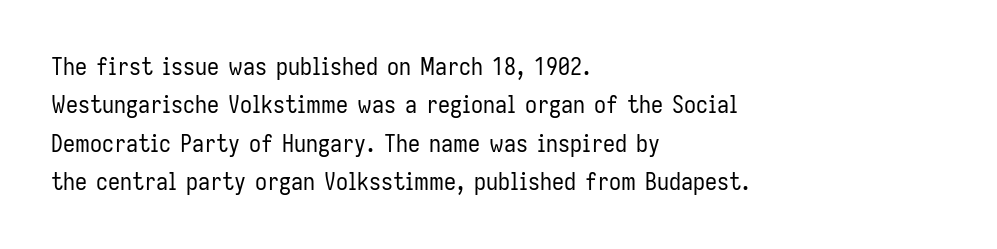
Q: Is the text bold? A: No.
Q: Is the text italic (slanted)? A: No, it is upright.
Q: Is the text underlined? A: No.
Q: How is the paragraph aligned? A: Left-aligned.
Q: Is the spacing between letters normal or unusually wide? A: Normal.
Q: Is the spacing between lines tight, normal or loose? A: Normal.
